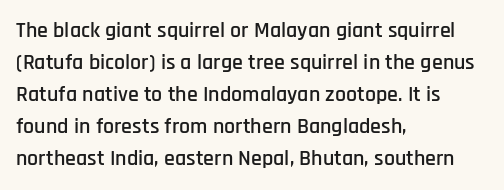
{"italic": "no", "underline": "no", "align": "left", "line_spacing": "normal", "line_spacing_ratio": 1.46, "letter_spacing": "normal", "letter_spacing_em": 0.0, "glyph_px": 22}
